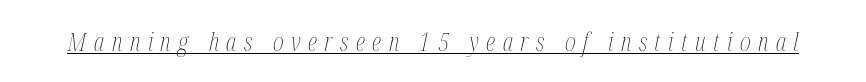
{"italic": "yes", "lean": "right", "slant_degrees": 12, "bold": "no", "underline": "yes", "letter_spacing": "wide", "letter_spacing_em": 0.29, "glyph_px": 26}
